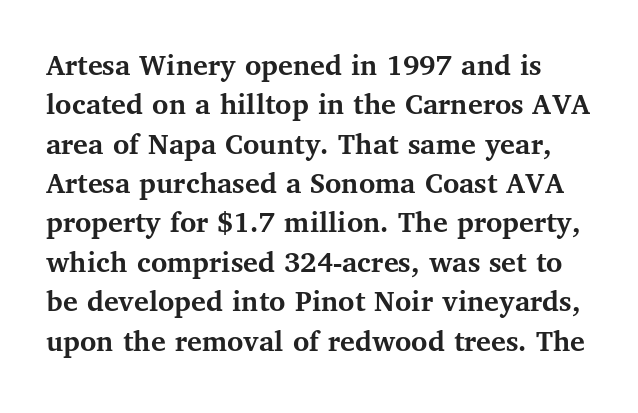
The typesetting leans heavy: a genuine bold. Yep, those are serifs on the letters. Compared with typical paragraphs, the rows here are spaced about the same. Posture: straight, roman, zero tilt.
